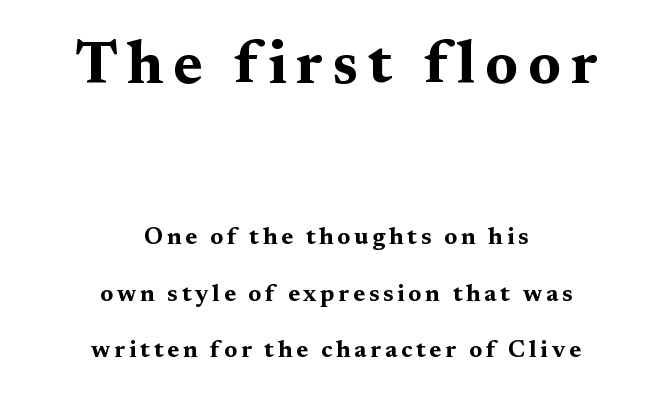
Both edges are ragged and mirror each other, which tells us the setting is centered. Each glyph is drawn with heavy, bold strokes. Posture: straight, roman, zero tilt. Varying glyph widths throughout — classic text-font behaviour. These lines are composed in type with serifs.
